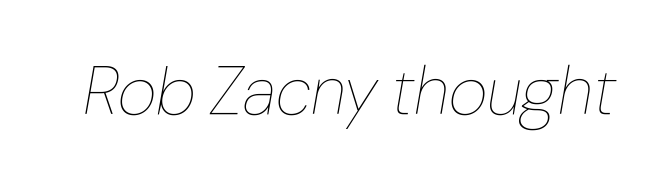
{"italic": "yes", "lean": "right", "slant_degrees": 10, "bold": "no", "weight": "thin", "width": "normal", "stroke_contrast": "low", "x_height": "medium", "monospaced": "no", "underline": "no", "letter_spacing": "normal", "letter_spacing_em": 0.0, "glyph_px": 67}
